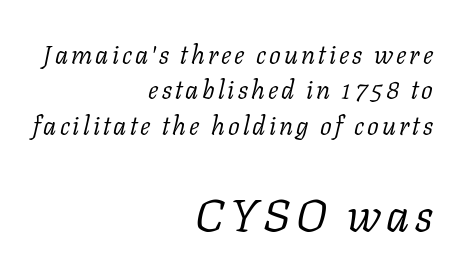
The image shows 46 px light serif type, italic (leaning right); set right-aligned, normal line spacing (1.36x), not underlined; the second (bottom) block is 1.77x larger; low stroke contrast and a medium x-height.
